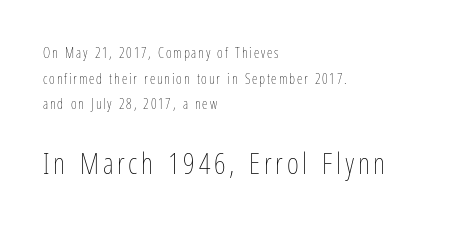
The image shows 29 px thin, condensed type, upright; set left-aligned, line spacing 1.83x, not underlined; the second (bottom) block is 2.07x larger; low stroke contrast and a medium x-height.
